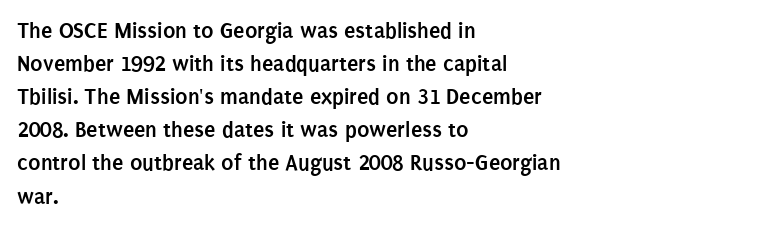
The image shows 23 px bold type, upright; set left-aligned, normal line spacing (1.44x), normal letter spacing, not underlined.
